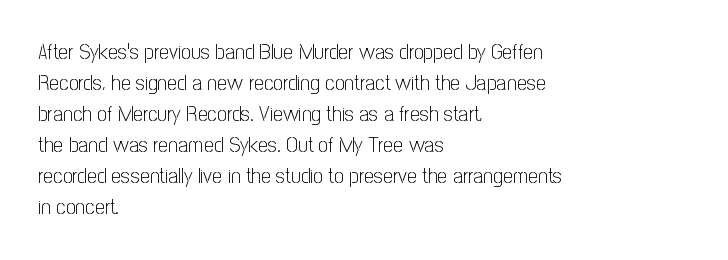
The image shows 22 px text type, upright; set left-aligned, normal line spacing (1.41x), normal letter spacing, not underlined.
